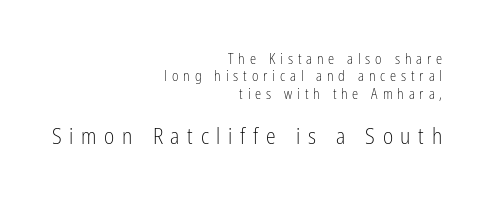
A light-to-regular cut is what we see here. Someone cranked the tracking dial way up on this one. Notice how descenders clear the ascenders below comfortably — that's standard leading. This rendering features lettering with no underline. Look at the glyph heights: the lower group is clearly the bigger setting.
